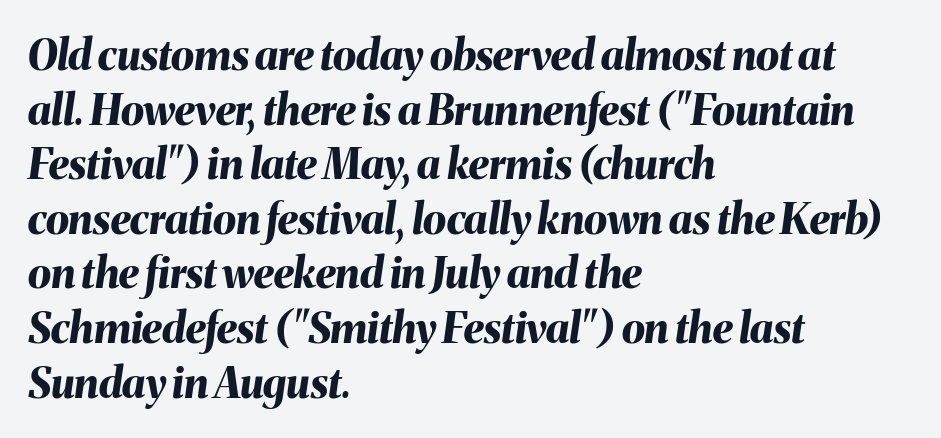
The image shows 42 px bold type, italic (leaning right); set left-aligned, normal line spacing (1.3x), normal letter spacing, not underlined; medium stroke contrast and a medium x-height.
